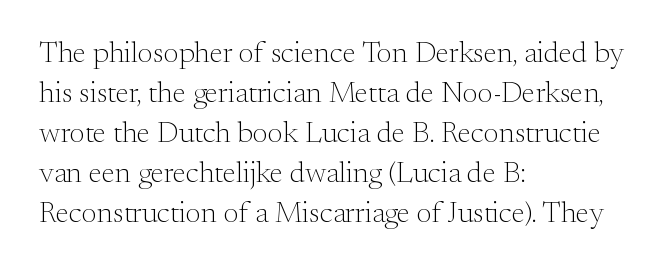
{"serif": "yes", "italic": "no", "bold": "no", "weight": "light", "width": "normal", "stroke_contrast": "medium", "x_height": "small", "monospaced": "no", "underline": "no", "align": "left", "line_spacing": "normal", "line_spacing_ratio": 1.33, "letter_spacing": "normal", "letter_spacing_em": 0.0, "glyph_px": 30}
